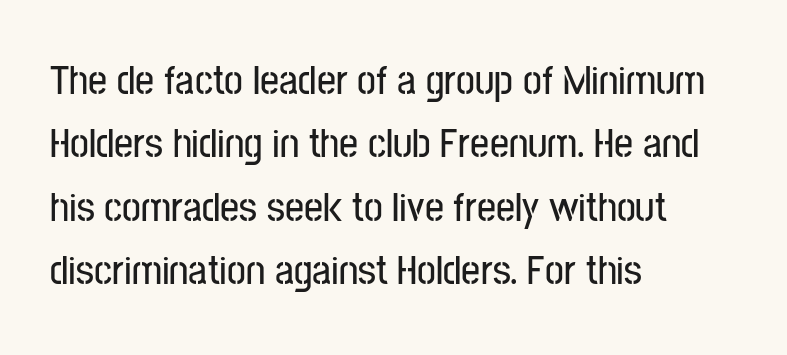
The image shows 42 px condensed sans-serif type, upright; set left-aligned, normal line spacing (1.51x), normal letter spacing, not underlined; low stroke contrast and a medium x-height.
